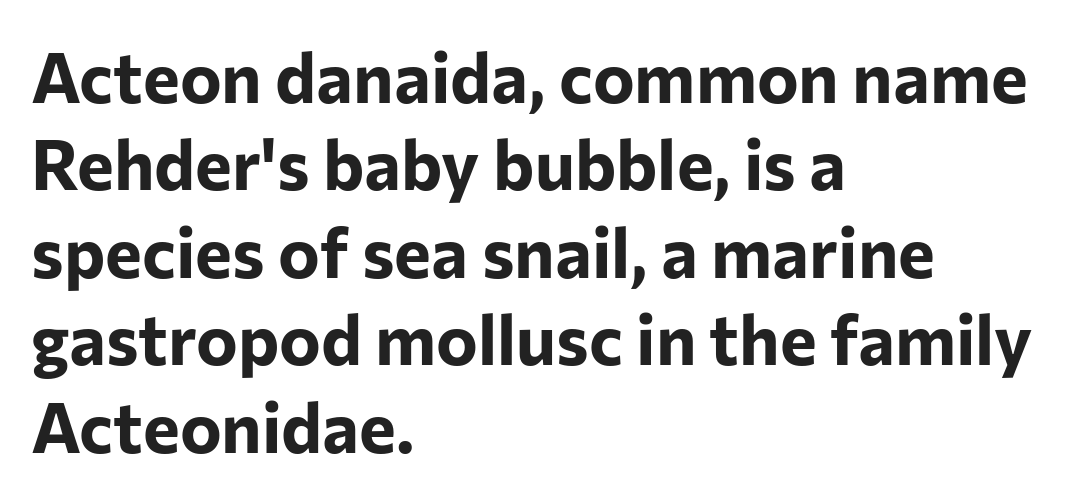
{"serif": "no", "italic": "no", "bold": "yes", "weight": "bold", "width": "normal", "stroke_contrast": "low", "x_height": "medium", "monospaced": "no", "underline": "no", "align": "left", "line_spacing": "normal", "line_spacing_ratio": 1.25, "letter_spacing": "normal", "letter_spacing_em": 0.0, "glyph_px": 70}
